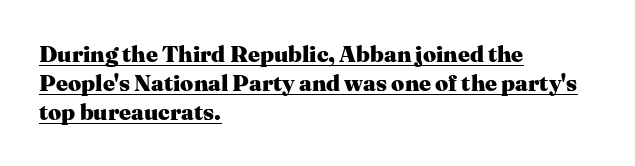
Q: Is the text bold? A: Yes.
Q: Is the text italic (slanted)? A: No, it is upright.
Q: Is the text underlined? A: Yes.
Q: How is the paragraph aligned? A: Left-aligned.
Q: Is the spacing between letters normal or unusually wide? A: Normal.
Q: Is the spacing between lines tight, normal or loose? A: Normal.
